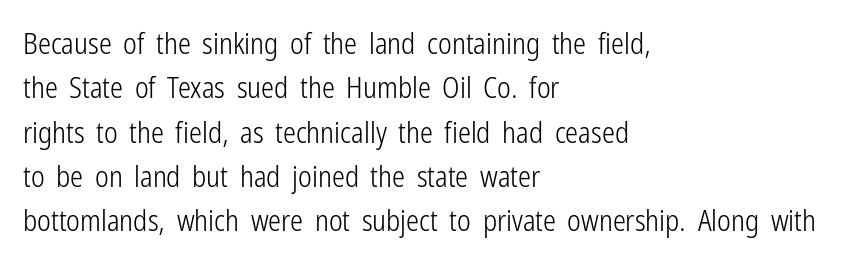
Q: Is the text bold? A: No.
Q: Is the text italic (slanted)? A: No, it is upright.
Q: Is the typeface a serif or a sans-serif typeface? A: Sans-serif.
Q: Is the text underlined? A: No.
Q: How is the paragraph aligned? A: Left-aligned.
Q: Is the spacing between letters normal or unusually wide? A: Normal.
Q: Is the spacing between lines tight, normal or loose? A: Normal.
Q: Width (condensed, normal, or wide)? A: Condensed.
Q: Stroke contrast? A: Low.
Q: x-height? A: Medium.
Q: Monospaced? A: No.
